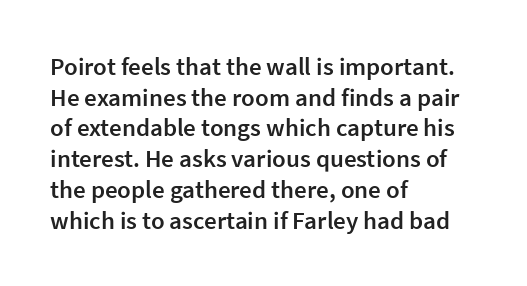
The text block is weighted toward the left margin, trailing off unevenly rightward. What weight is shown? A semibold, between regular and bold. Look at the tracking — it's just the regular setting, nothing added. Quick note: not italic, upright. A bare baseline throughout the passage.
